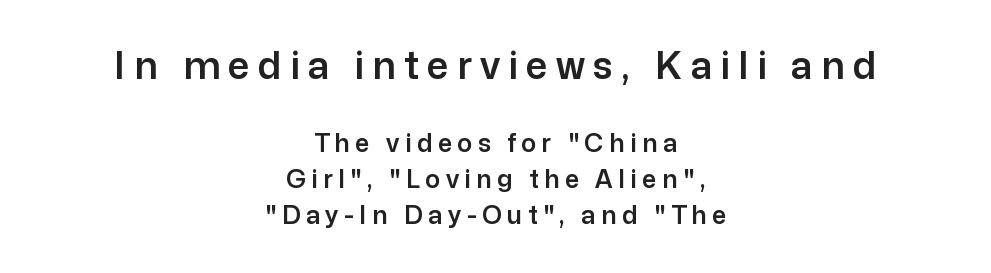
Short note: letters widely spaced. The passage shown is typed in a proportional face where columns would drift. Honestly, there is no underline to notice here at all. The text was rendered using a sans face with plain stroke endings. Scale decreases going downward across the two blocks.
